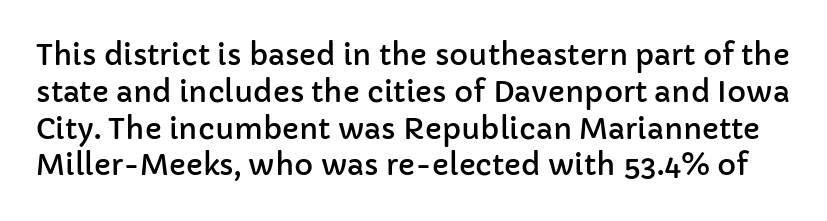
{"serif": "no", "italic": "no", "width": "normal", "stroke_contrast": "low", "x_height": "medium", "monospaced": "no", "underline": "no", "line_spacing": "normal", "line_spacing_ratio": 1.27, "letter_spacing": "normal", "letter_spacing_em": 0.0, "glyph_px": 29}
